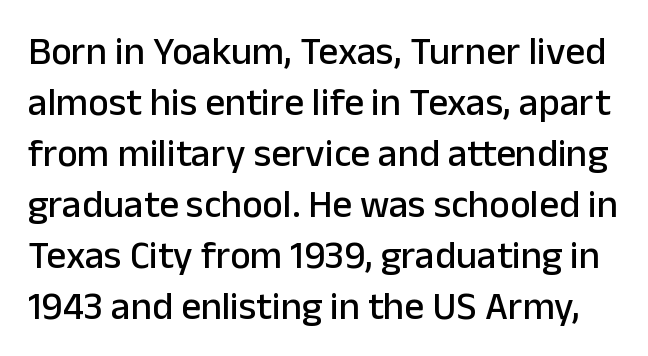
Q: Is the text italic (slanted)? A: No, it is upright.
Q: Is the typeface a serif or a sans-serif typeface? A: Sans-serif.
Q: Is the text underlined? A: No.
Q: Is the spacing between letters normal or unusually wide? A: Normal.
Q: Is the spacing between lines tight, normal or loose? A: Normal.
Q: Width (condensed, normal, or wide)? A: Normal.
Q: Stroke contrast? A: Low.
Q: x-height? A: Medium.
Q: Monospaced? A: No.
